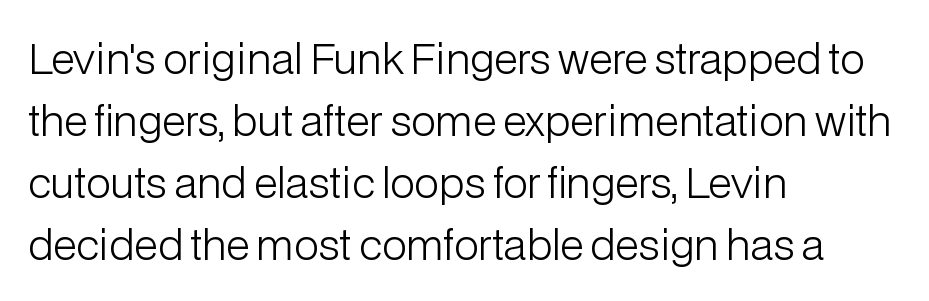
The image shows 41 px light sans-serif type, upright; set left-aligned, normal line spacing (1.51x), normal letter spacing, not underlined; low stroke contrast and a medium x-height.
